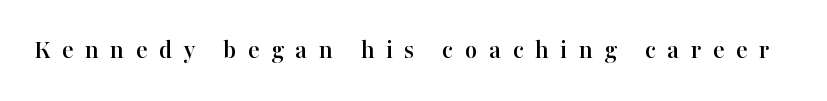
The image shows 27 px text type, upright; set unusually wide letter spacing (+0.42 em), not underlined.
